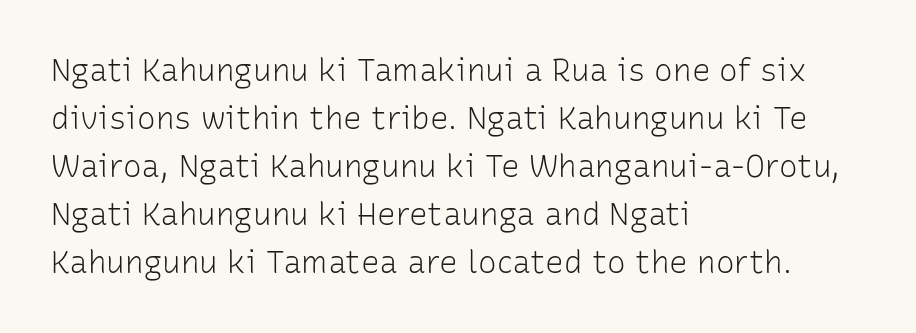
The image shows 31 px light sans-serif type, upright; set left-aligned, normal line spacing (1.55x), normal letter spacing, not underlined; low stroke contrast and a medium x-height.
